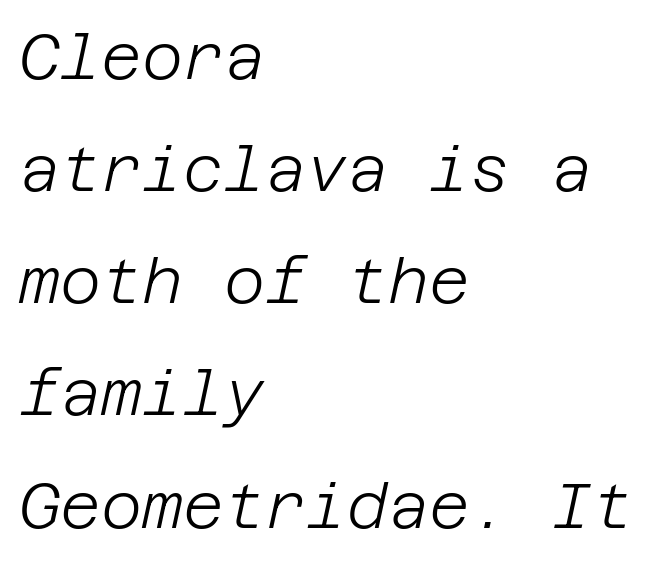
{"italic": "yes", "lean": "right", "slant_degrees": 12, "bold": "no", "weight": "light", "width": "normal", "stroke_contrast": "low", "x_height": "large", "underline": "no", "align": "left", "line_spacing_ratio": 1.78, "letter_spacing": "normal", "letter_spacing_em": 0.0, "glyph_px": 63}
